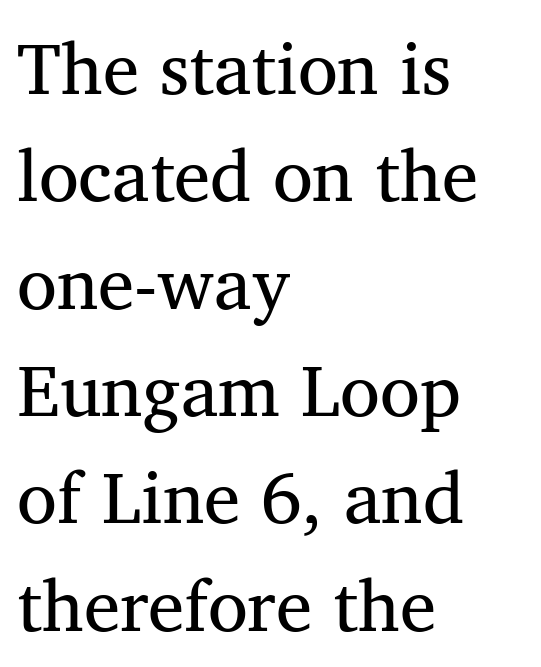
The image shows 73 px regular-weight serif type; set left-aligned, normal line spacing (1.47x), normal letter spacing, not underlined; medium stroke contrast and a medium x-height.
